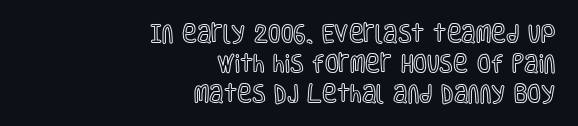
{"italic": "no", "underline": "no", "align": "right", "line_spacing": "normal", "line_spacing_ratio": 1.5, "letter_spacing": "normal", "letter_spacing_em": 0.0, "glyph_px": 20}
